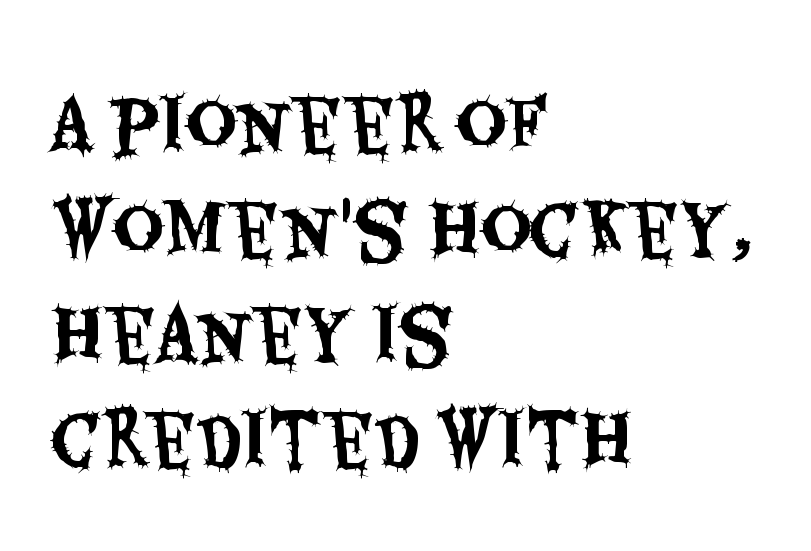
The image shows 70 px condensed sans-serif type, upright; set left-aligned, normal line spacing (1.5x), normal letter spacing, not underlined; medium stroke contrast and a large x-height.
